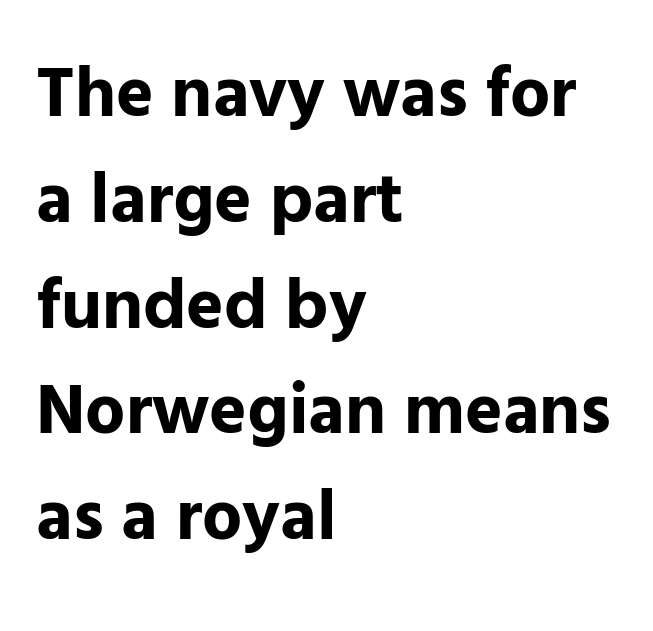
The passage shown is not underscored anywhere. The letters advance in unequal steps, a hallmark of proportional type. Does the leading feel generous? No, just average. Bold? Absolutely — the strokes are thick and heavy.
